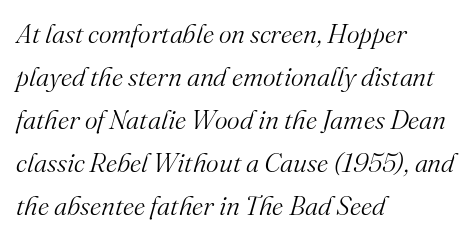
Glance below the letters and you will spot only blank space. Counters stay open thanks to moderate or lighter strokes. Slant detected: the letters are inclined. The passage is arranged the way most books set body copy — flush left.
